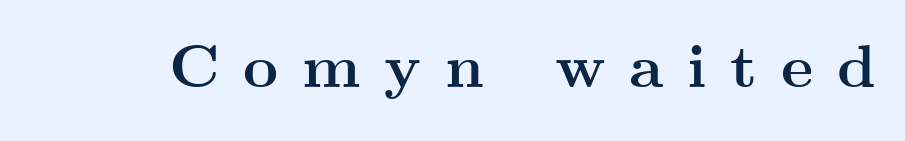
The image shows 61 px semibold, wide serif type, upright; set unusually wide letter spacing (+0.39 em), not underlined; medium stroke contrast and a small x-height.
